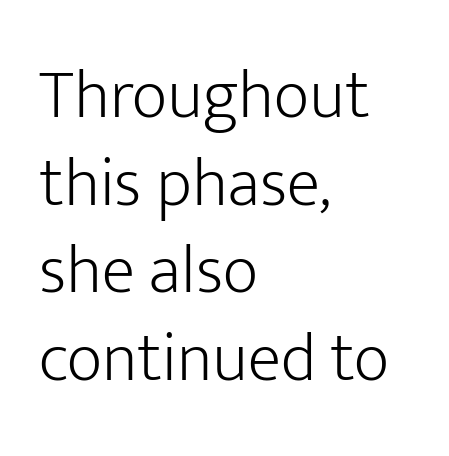
The image shows 69 px light sans-serif type, upright; set left-aligned, normal line spacing (1.27x), normal letter spacing, not underlined; low stroke contrast and a medium x-height.
